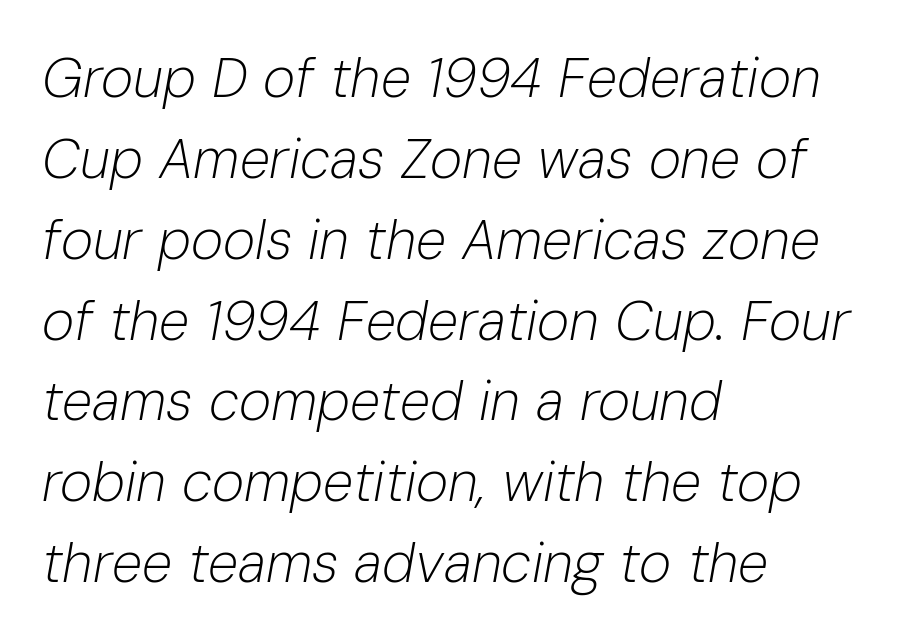
Q: Is the text bold? A: No.
Q: Is the text italic (slanted)? A: Yes, it leans right by about 10 degrees.
Q: Is the text underlined? A: No.
Q: How is the paragraph aligned? A: Left-aligned.
Q: Is the spacing between letters normal or unusually wide? A: Normal.
Q: Is the spacing between lines tight, normal or loose? A: Normal.
Q: Width (condensed, normal, or wide)? A: Normal.
Q: Stroke contrast? A: Low.
Q: x-height? A: Medium.
Q: Monospaced? A: No.
